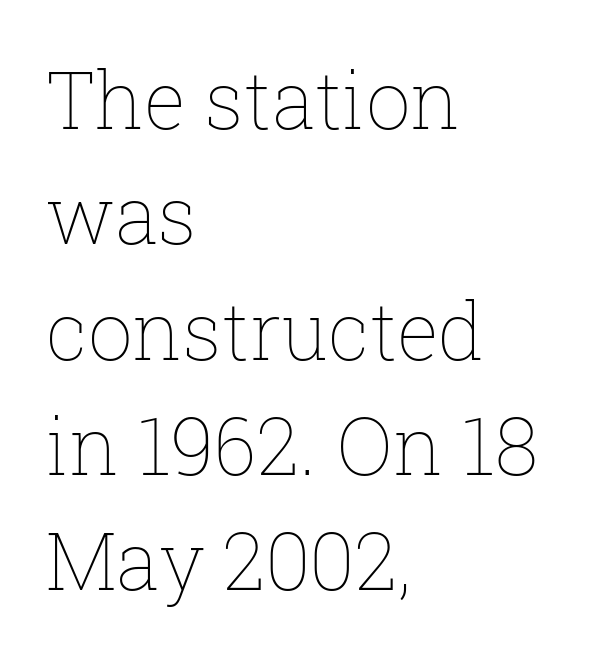
{"italic": "no", "bold": "no", "weight": "thin", "width": "normal", "stroke_contrast": "low", "x_height": "medium", "monospaced": "no", "underline": "no", "align": "left", "line_spacing": "normal", "line_spacing_ratio": 1.46, "letter_spacing": "normal", "letter_spacing_em": 0.0, "glyph_px": 79}
